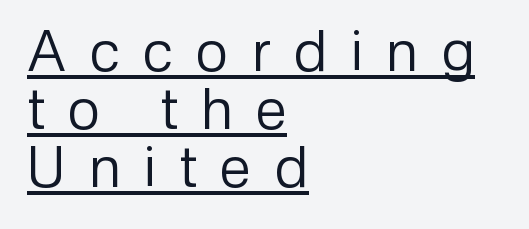
Regarding leading, the lines here are crowded together. Stroke mass is kept to a normal reading level or below. If you drew a ruler down the left edge, every line would touch it. Do the characters align in a grid? No, the font is proportional.
